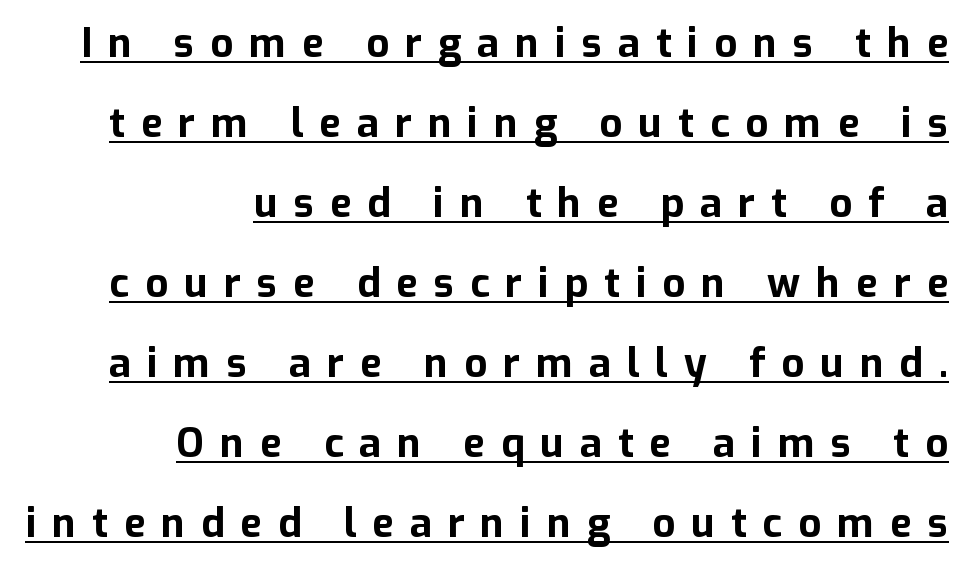
{"serif": "no", "italic": "no", "bold": "yes", "weight": "bold", "width": "normal", "stroke_contrast": "low", "x_height": "medium", "monospaced": "no", "underline": "yes", "align": "right", "line_spacing": "loose", "line_spacing_ratio": 2.0, "letter_spacing": "wide", "letter_spacing_em": 0.4, "glyph_px": 40}
